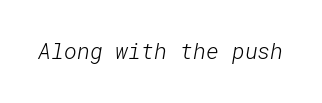
{"bold": "no", "underline": "no", "letter_spacing": "normal", "letter_spacing_em": 0.0, "glyph_px": 22}
